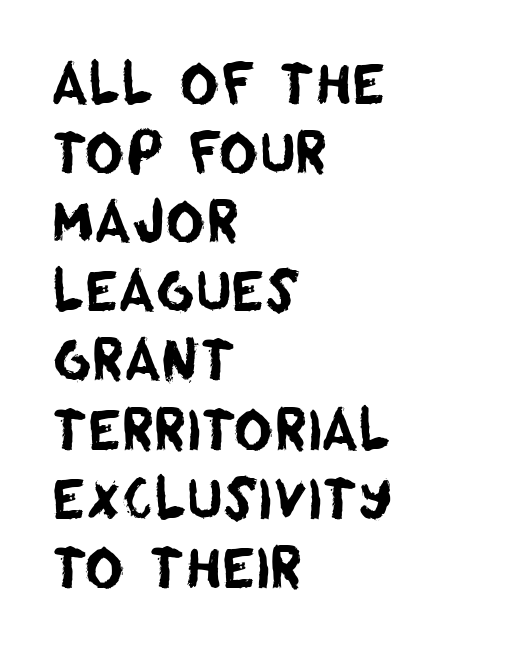
The image shows 54 px sans-serif type; set left-aligned, normal line spacing (1.28x), normal letter spacing, not underlined; low stroke contrast and a large x-height.
